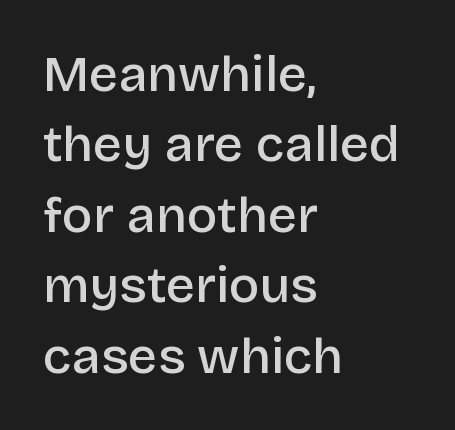
The image shows 51 px semibold sans-serif type, upright; set left-aligned, normal line spacing (1.38x), normal letter spacing, not underlined; low stroke contrast and a large x-height.
